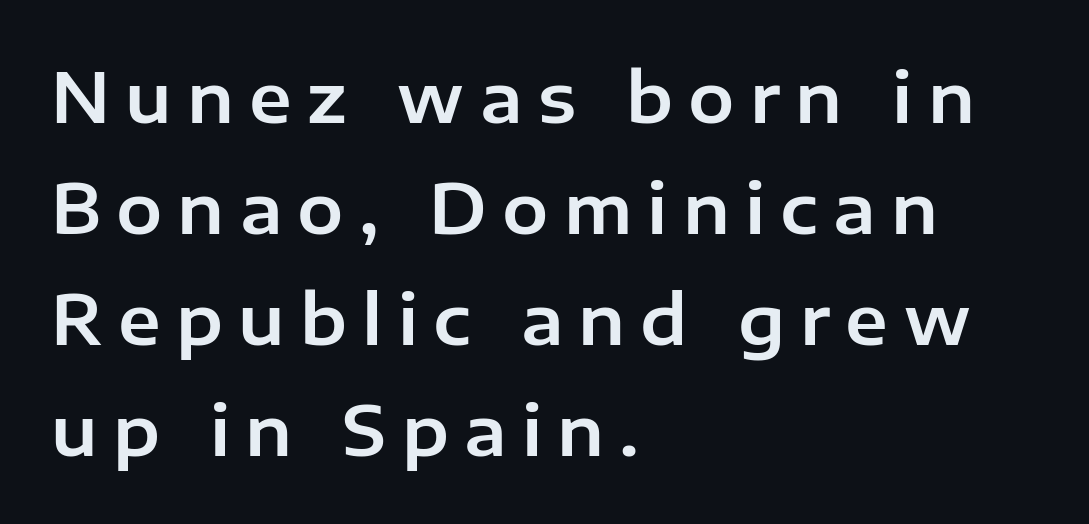
The rendering uses natural spacing where letterforms have individual widths. In terms of letterspacing, this is a distinctly airy, spread setting. Any mark beneath the type? The region is blank. The letters stand upright; this is a roman face. Is there much room between lines? A standard amount, neither cramped nor airy.
